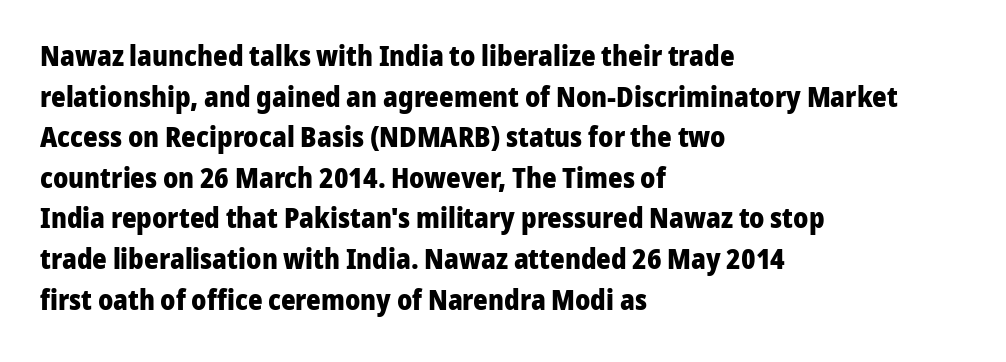
Q: Is the text bold? A: Yes.
Q: Is the text italic (slanted)? A: No, it is upright.
Q: Is the typeface a serif or a sans-serif typeface? A: Sans-serif.
Q: Is the text underlined? A: No.
Q: How is the paragraph aligned? A: Left-aligned.
Q: Is the spacing between letters normal or unusually wide? A: Normal.
Q: Is the spacing between lines tight, normal or loose? A: Normal.
Q: Width (condensed, normal, or wide)? A: Normal.
Q: Stroke contrast? A: Low.
Q: x-height? A: Medium.
Q: Monospaced? A: No.
